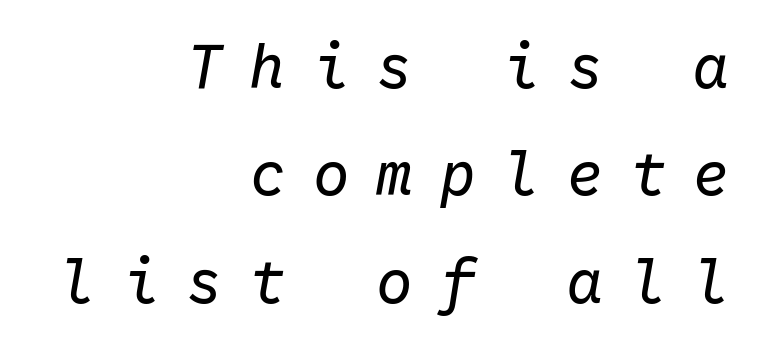
The image shows 61 px regular-weight type, italic (leaning right), monospaced; set right-aligned, line spacing 1.76x, unusually wide letter spacing (+0.44 em), not underlined; low stroke contrast and a medium x-height.
